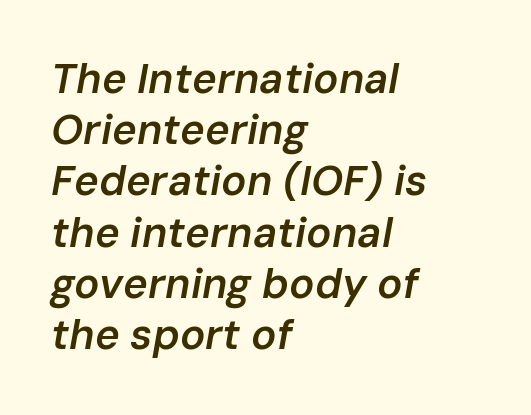
{"italic": "yes", "lean": "right", "slant_degrees": 10, "bold": "semi", "weight": "semibold", "width": "normal", "stroke_contrast": "low", "x_height": "medium", "monospaced": "no", "underline": "no", "align": "left", "line_spacing_ratio": 1.22, "letter_spacing": "normal", "letter_spacing_em": 0.0, "glyph_px": 42}
